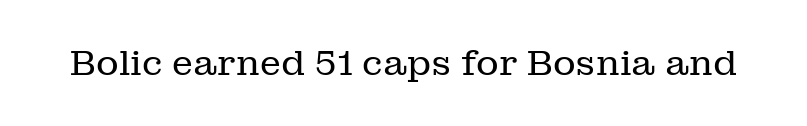
The image shows 35 px regular-weight serif type, upright; set normal letter spacing, not underlined; low stroke contrast and a medium x-height.
